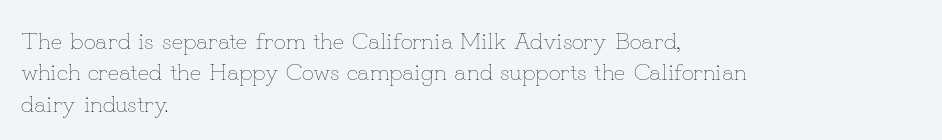
Q: Is the text bold? A: No.
Q: Is the text italic (slanted)? A: No, it is upright.
Q: Is the text underlined? A: No.
Q: How is the paragraph aligned? A: Left-aligned.
Q: Is the spacing between letters normal or unusually wide? A: Normal.
Q: Is the spacing between lines tight, normal or loose? A: Normal.
